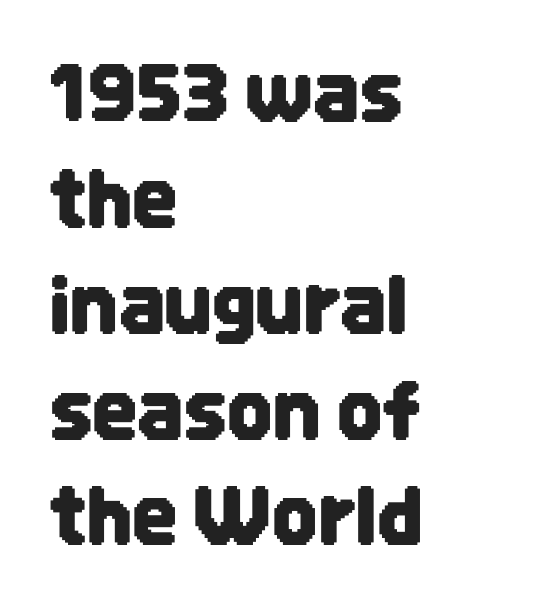
Q: Is the text italic (slanted)? A: No, it is upright.
Q: Is the typeface a serif or a sans-serif typeface? A: Sans-serif.
Q: Is the text underlined? A: No.
Q: How is the paragraph aligned? A: Left-aligned.
Q: Is the spacing between letters normal or unusually wide? A: Normal.
Q: Is the spacing between lines tight, normal or loose? A: Normal.
Q: Width (condensed, normal, or wide)? A: Condensed.
Q: Stroke contrast? A: Low.
Q: x-height? A: Large.
Q: Monospaced? A: No.
